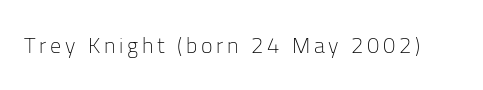
{"italic": "no", "bold": "no", "underline": "no", "glyph_px": 22}
